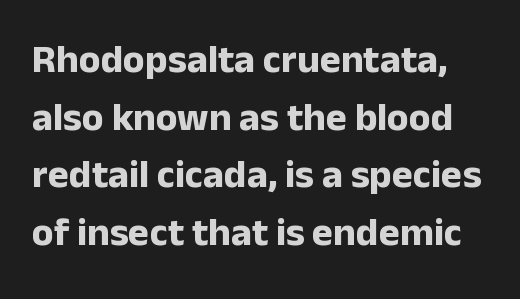
Ordinary non-slanted type is in use. What's the leading like? Ordinary, nothing unusual. The font family rendered here belongs to the sans-serif group. On the weight axis this lands at bold, roughly 700.
